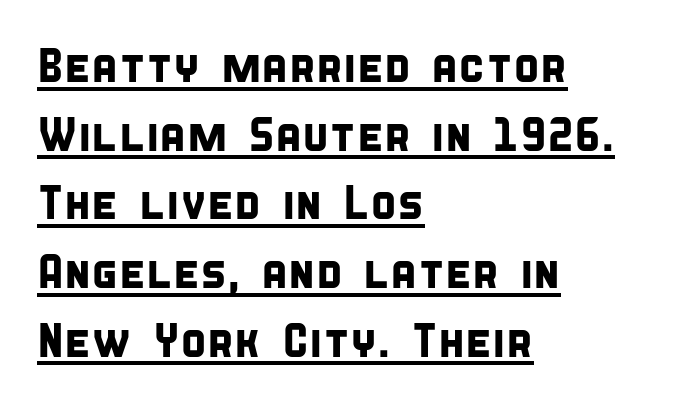
The letters carry no serifs — their stems end cleanly without finishing strokes. Is there much room between lines? A standard amount, neither cramped nor airy. These lines are set flush left with a ragged right edge. How are the letters spaced? Ordinarily, with no added tracking. The passage shown is typed in a proportional face where columns would drift. Somebody hit Ctrl+U on this one — the words are underlined.
